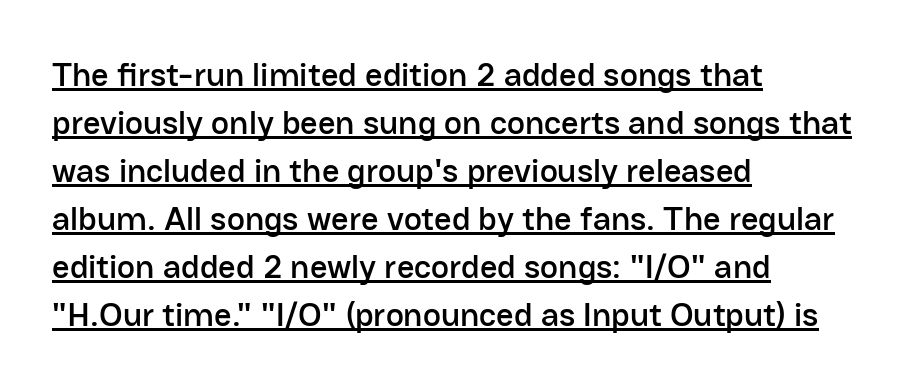
Underlining? Definitely there. Each new line begins a customary step beneath the previous one. This sample has the flowing, uneven cadence of proportional lettering. Italic: no, the glyphs are upright roman.
